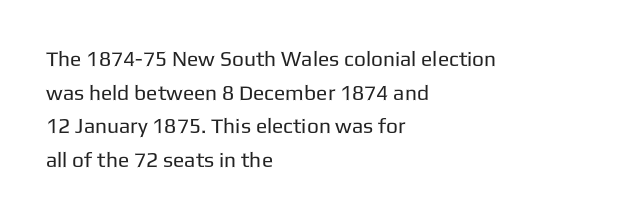
{"italic": "no", "bold": "no", "underline": "no", "align": "left", "line_spacing": "normal", "line_spacing_ratio": 1.6, "letter_spacing": "normal", "letter_spacing_em": 0.0, "glyph_px": 21}
